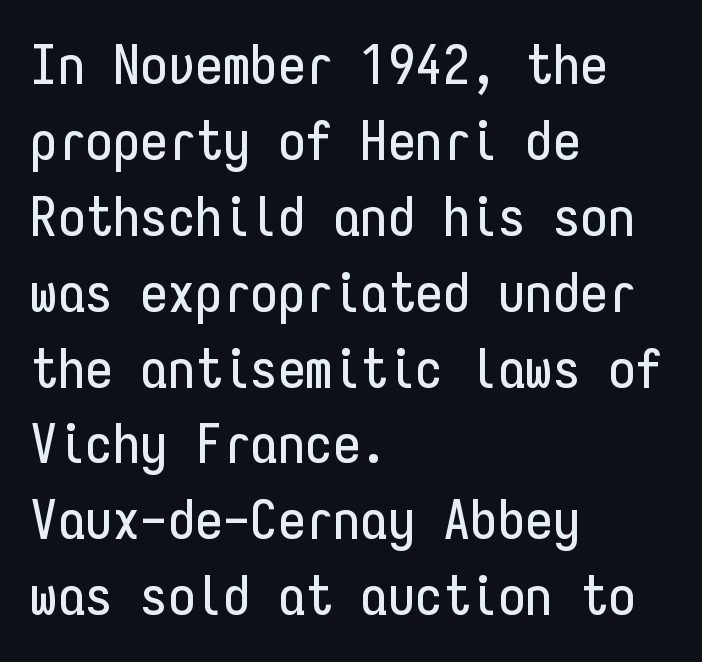
Q: Is the text italic (slanted)? A: No, it is upright.
Q: Is the typeface a serif or a sans-serif typeface? A: Sans-serif.
Q: Is the text underlined? A: No.
Q: How is the paragraph aligned? A: Left-aligned.
Q: Is the spacing between letters normal or unusually wide? A: Normal.
Q: Is the spacing between lines tight, normal or loose? A: Normal.
Q: Width (condensed, normal, or wide)? A: Condensed.
Q: Stroke contrast? A: Low.
Q: x-height? A: Medium.
Q: Monospaced? A: Yes.
